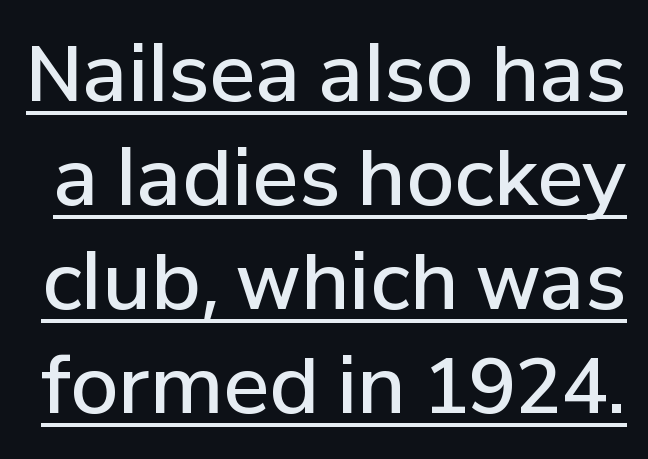
{"serif": "no", "italic": "no", "bold": "semi", "weight": "semibold", "width": "normal", "stroke_contrast": "low", "x_height": "medium", "monospaced": "no", "underline": "yes", "line_spacing": "normal", "line_spacing_ratio": 1.35, "letter_spacing": "normal", "letter_spacing_em": 0.0, "glyph_px": 77}
